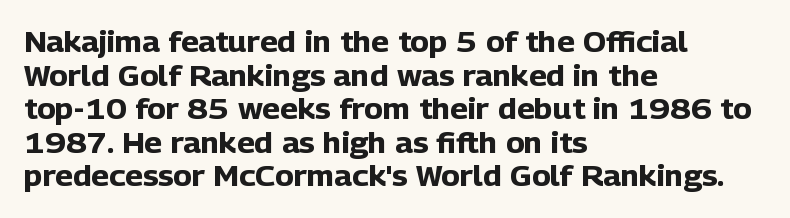
The image shows 28 px heavy sans-serif type, upright; set left-aligned, line spacing 1.2x, normal letter spacing, not underlined; low stroke contrast and a medium x-height.
